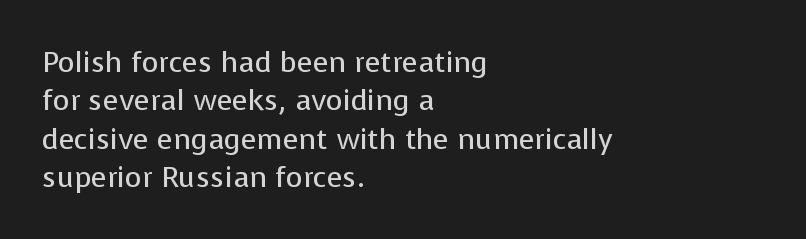
Q: Is the text bold? A: No.
Q: Is the text italic (slanted)? A: No, it is upright.
Q: Is the typeface a serif or a sans-serif typeface? A: Sans-serif.
Q: Is the text underlined? A: No.
Q: How is the paragraph aligned? A: Left-aligned.
Q: Is the spacing between letters normal or unusually wide? A: Normal.
Q: Is the spacing between lines tight, normal or loose? A: Normal.
Q: Width (condensed, normal, or wide)? A: Normal.
Q: Stroke contrast? A: Low.
Q: x-height? A: Medium.
Q: Monospaced? A: No.
